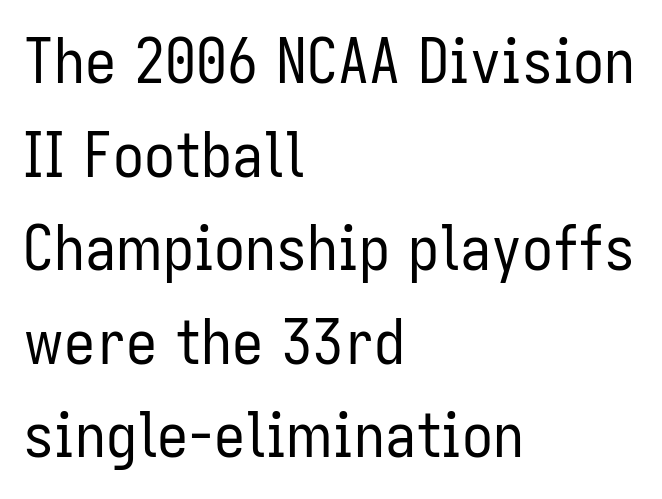
Each letter keeps its own natural width here, so spacing adapts to shape. The space directly below the letters is spotless. A typesetter would mark this as roman, not italic. This is not heavy type; no bold has been used. Nothing sits at the stroke ends, so this counts as sans-serif. The horizontal fit of the characters is conventional and even.
